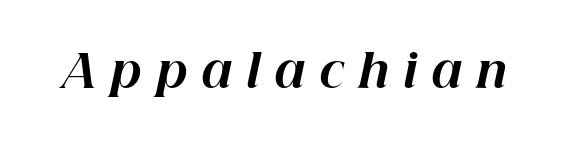
Bare-footed words on every line. Look at the tracking — it's clearly loosened, letters drifting apart. Character widths vary here, with narrow letters taking less room than wide ones. Thick stems and heavy bowls — unmistakably bold. Would a proofreader flag this as italicized? Yes.
